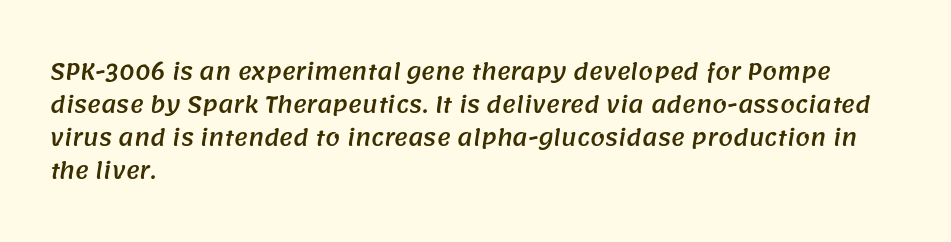
{"underline": "no", "align": "left", "line_spacing": "normal", "line_spacing_ratio": 1.57, "letter_spacing": "normal", "letter_spacing_em": 0.0, "glyph_px": 21}
